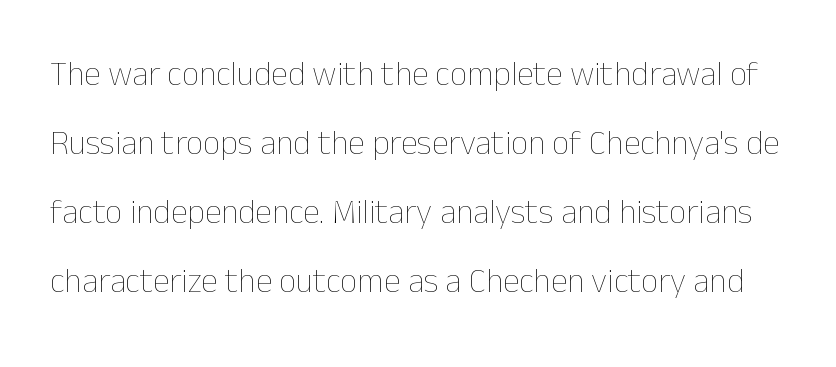
A light-to-regular cut is what we see here. One glance says open: line gaps are wider than usual. Italic: no, the glyphs are upright roman. Plain, unruled lines of type. The rendering keeps characters at their native spacing. The passage shown is typed in a proportional face where columns would drift.
